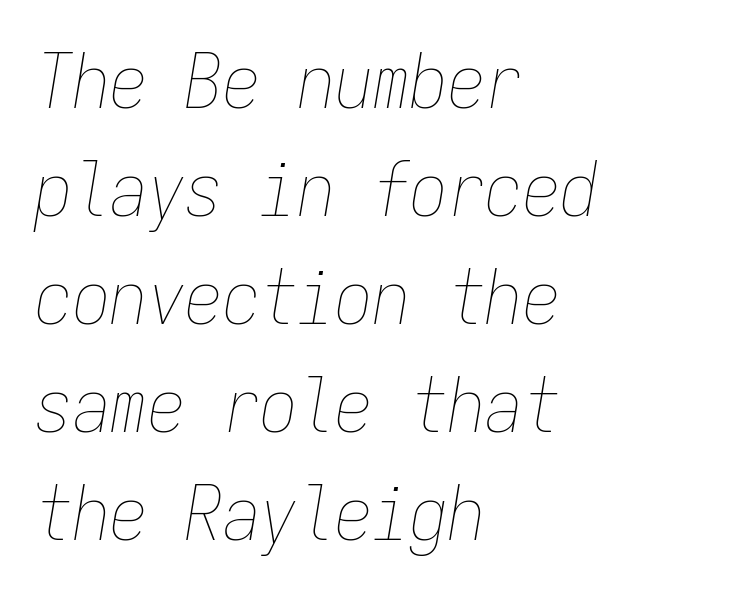
The image shows 75 px thin, condensed type, italic (leaning right), monospaced; set left-aligned, normal line spacing (1.44x), normal letter spacing, not underlined; low stroke contrast and a medium x-height.
